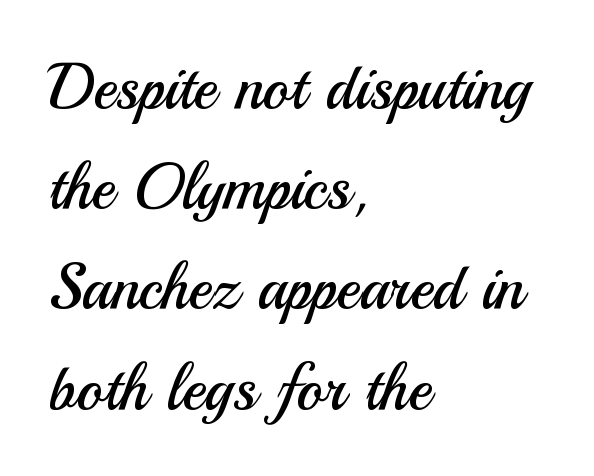
{"serif": "no", "bold": "no", "weight": "regular", "width": "normal", "stroke_contrast": "medium", "x_height": "small", "monospaced": "no", "underline": "no", "align": "left", "line_spacing": "normal", "line_spacing_ratio": 1.59, "letter_spacing": "normal", "letter_spacing_em": 0.0, "glyph_px": 63}
